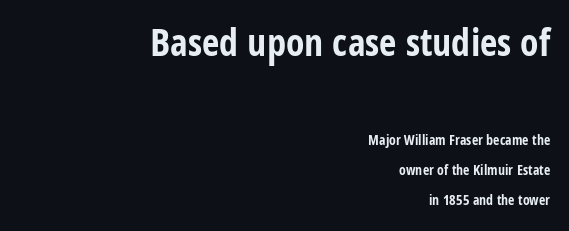
The lines in this sample share a right terminus and differ only in where they begin. The string is rendered with underlining switched off. The specimen reads as upright at a glance. Does extra space separate the letters? No, they use regular spacing.
